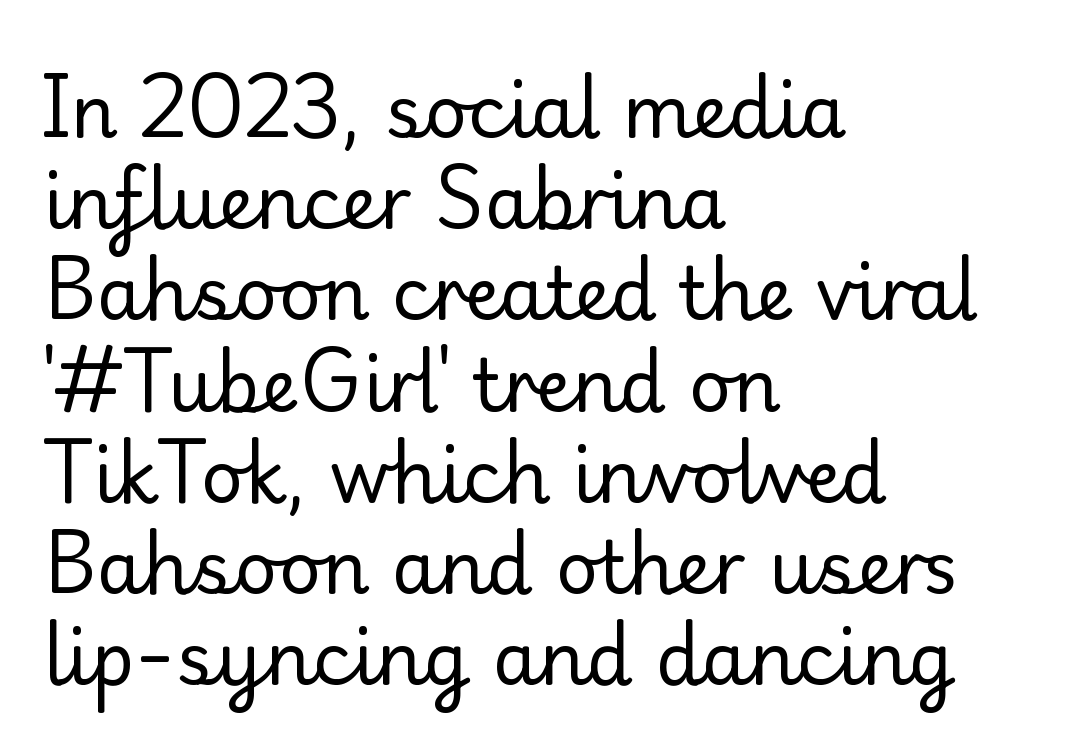
Q: Is the text bold? A: No.
Q: Is the text italic (slanted)? A: No, it is upright.
Q: Is the typeface a serif or a sans-serif typeface? A: Serif.
Q: Is the text underlined? A: No.
Q: How is the paragraph aligned? A: Left-aligned.
Q: Is the spacing between letters normal or unusually wide? A: Normal.
Q: Is the spacing between lines tight, normal or loose? A: Normal.
Q: Width (condensed, normal, or wide)? A: Normal.
Q: Stroke contrast? A: Low.
Q: x-height? A: Small.
Q: Monospaced? A: No.
